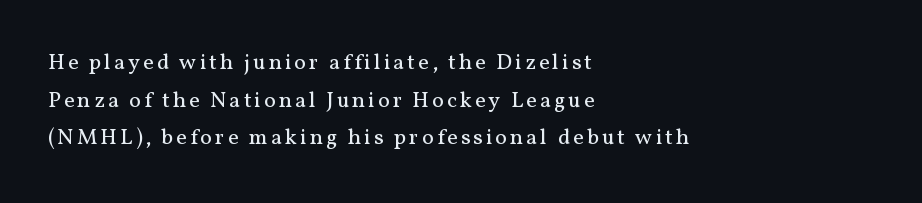
The image shows 22 px text type, upright; set left-aligned, line spacing 1.71x, not underlined.
